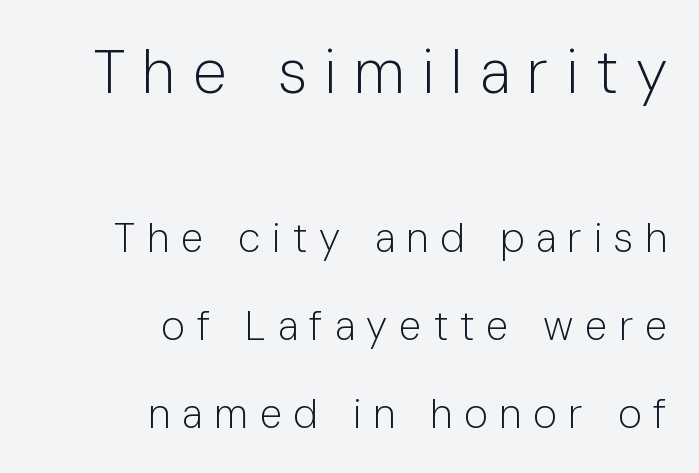
This reads as an unemphasized weight, regular at the heaviest. Do the letters lean? They stand straight. A great deal of white space separates one row of letters from the next. A flush-right, rag-left setting is used for this passage. Words appear elongated and porous because spacing is wide.
